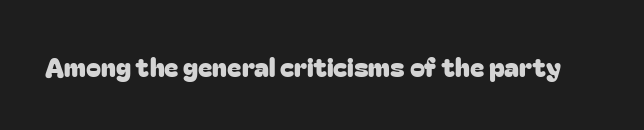
{"italic": "no", "underline": "no", "letter_spacing": "normal", "letter_spacing_em": 0.0, "glyph_px": 27}
